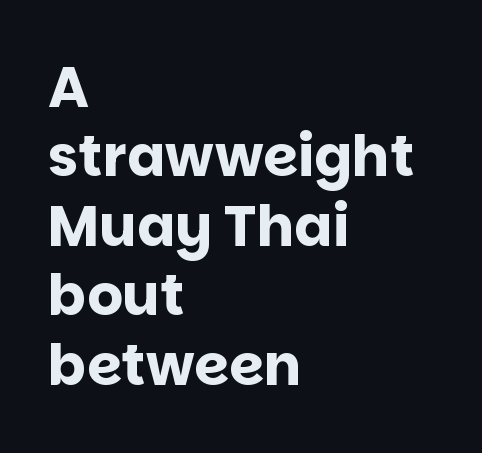
The image shows 56 px bold sans-serif type, upright; set left-aligned, line spacing 1.24x, normal letter spacing, not underlined; low stroke contrast and a large x-height.
